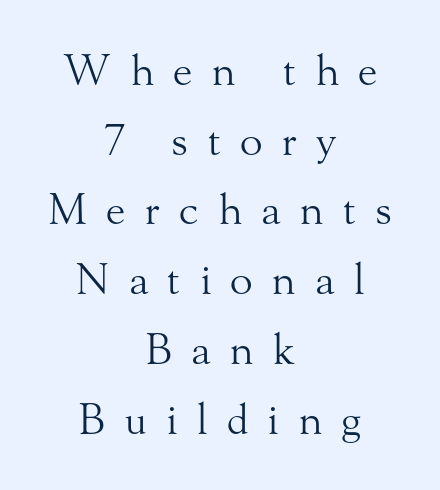
Q: Is the text bold? A: No.
Q: Is the text italic (slanted)? A: No, it is upright.
Q: Is the typeface a serif or a sans-serif typeface? A: Serif.
Q: Is the text underlined? A: No.
Q: How is the paragraph aligned? A: Centered.
Q: Is the spacing between letters normal or unusually wide? A: Unusually wide.
Q: Is the spacing between lines tight, normal or loose? A: Normal.
Q: Width (condensed, normal, or wide)? A: Normal.
Q: Stroke contrast? A: Medium.
Q: x-height? A: Small.
Q: Monospaced? A: No.
